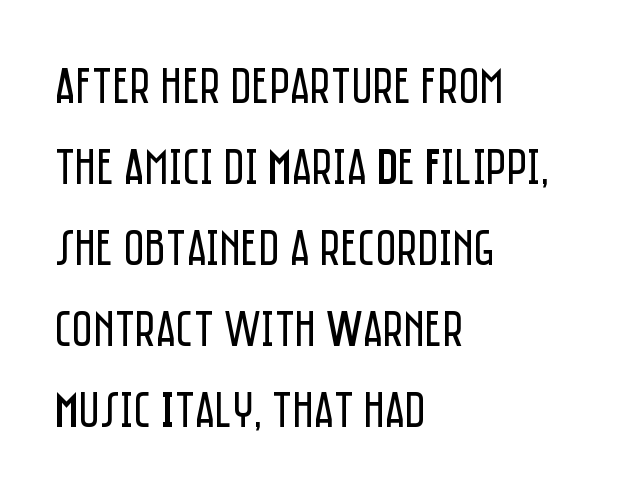
Q: Is the text bold? A: No.
Q: Is the text italic (slanted)? A: No, it is upright.
Q: Is the typeface a serif or a sans-serif typeface? A: Sans-serif.
Q: Is the text underlined? A: No.
Q: How is the paragraph aligned? A: Left-aligned.
Q: Is the spacing between letters normal or unusually wide? A: Normal.
Q: Is the spacing between lines tight, normal or loose? A: Normal.
Q: Width (condensed, normal, or wide)? A: Condensed.
Q: Stroke contrast? A: Low.
Q: x-height? A: Large.
Q: Monospaced? A: No.
